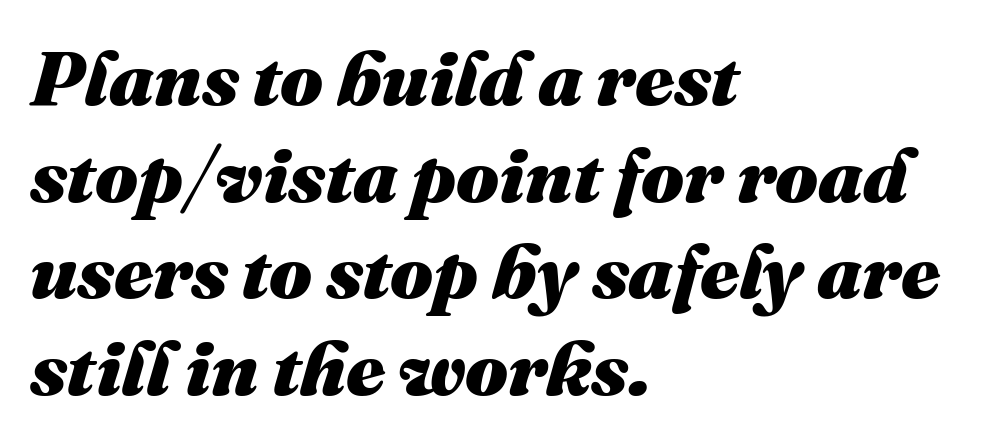
Q: Is the text bold? A: Yes.
Q: Is the text italic (slanted)? A: Yes, it leans right by about 16 degrees.
Q: Is the text underlined? A: No.
Q: How is the paragraph aligned? A: Left-aligned.
Q: Is the spacing between letters normal or unusually wide? A: Normal.
Q: Is the spacing between lines tight, normal or loose? A: Normal.
Q: Width (condensed, normal, or wide)? A: Normal.
Q: Stroke contrast? A: Medium.
Q: x-height? A: Medium.
Q: Monospaced? A: No.
